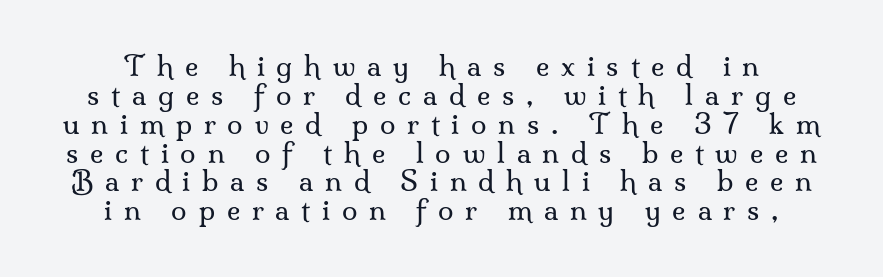
Q: Is the text bold? A: No.
Q: Is the text italic (slanted)? A: No, it is upright.
Q: Is the typeface a serif or a sans-serif typeface? A: Serif.
Q: Is the text underlined? A: No.
Q: Is the spacing between letters normal or unusually wide? A: Unusually wide.
Q: Is the spacing between lines tight, normal or loose? A: Tight.
Q: Width (condensed, normal, or wide)? A: Normal.
Q: Stroke contrast? A: Medium.
Q: x-height? A: Small.
Q: Monospaced? A: No.
